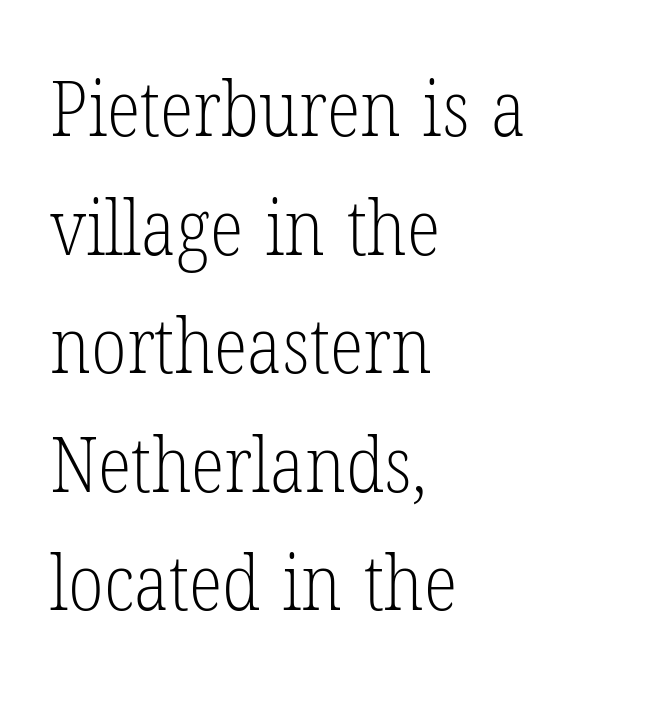
Plain, unruled lines of type. Little horizontal feet cap the strokes, marking this as serif type. Compared with typical body copy, the letter spacing here is the same. The lettering holds an erect, upright posture throughout. The setting favours the left margin, as ordinary paragraphs usually do.
